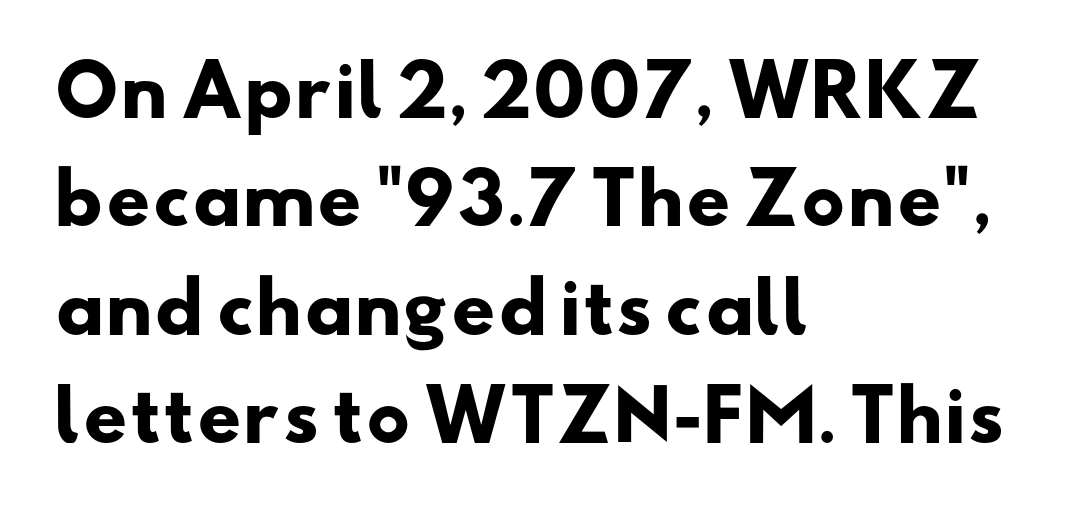
{"serif": "no", "bold": "yes", "weight": "heavy", "width": "wide", "stroke_contrast": "low", "x_height": "small", "monospaced": "no", "underline": "no", "align": "left", "line_spacing": "normal", "line_spacing_ratio": 1.57, "letter_spacing": "normal", "letter_spacing_em": 0.0, "glyph_px": 69}
